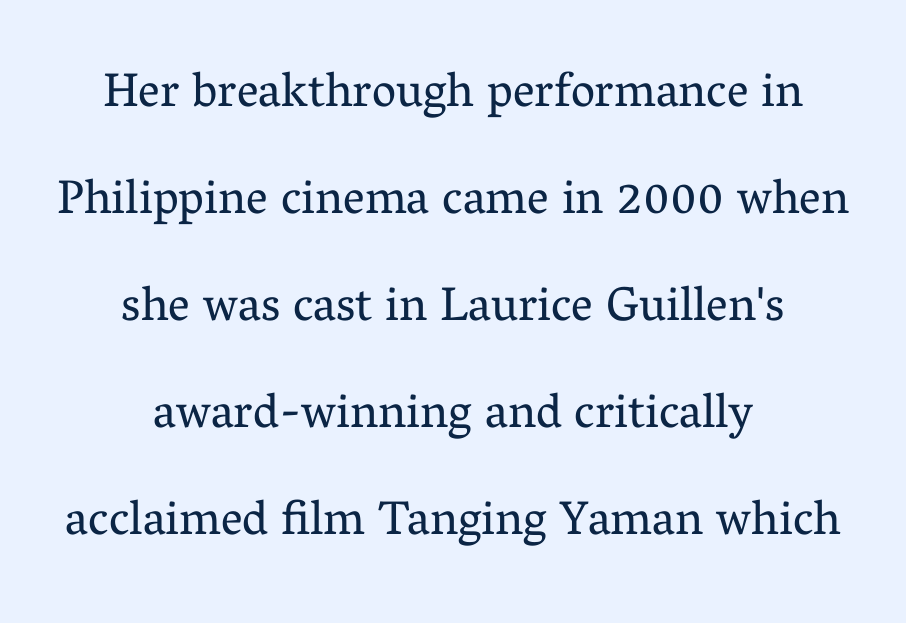
Q: Is the text bold? A: No.
Q: Is the text italic (slanted)? A: No, it is upright.
Q: Is the typeface a serif or a sans-serif typeface? A: Serif.
Q: Is the text underlined? A: No.
Q: How is the paragraph aligned? A: Centered.
Q: Is the spacing between letters normal or unusually wide? A: Normal.
Q: Is the spacing between lines tight, normal or loose? A: Loose.
Q: Width (condensed, normal, or wide)? A: Normal.
Q: Stroke contrast? A: Medium.
Q: x-height? A: Medium.
Q: Monospaced? A: No.
